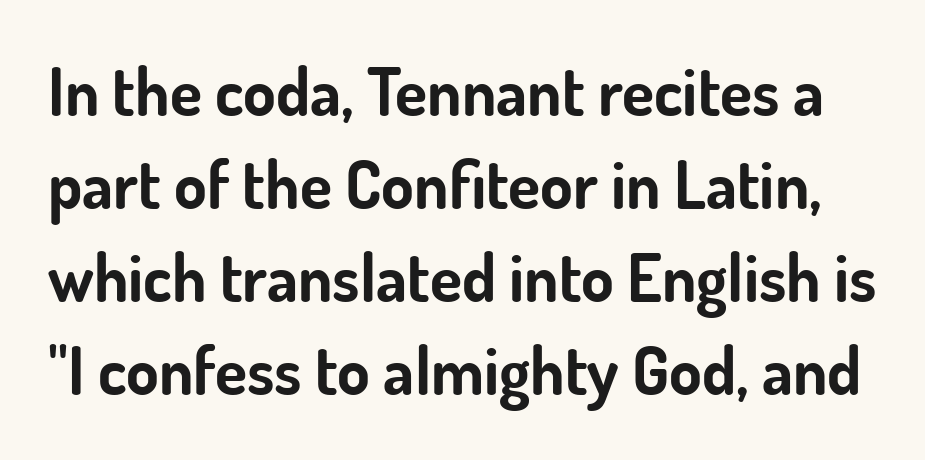
Short note: letters normally spaced. Is this a fixed-width face? No — the glyphs have proportional, varying widths. If you drew a line through each stem, it would be perfectly vertical. Successive baselines arrive at the customary interval.
